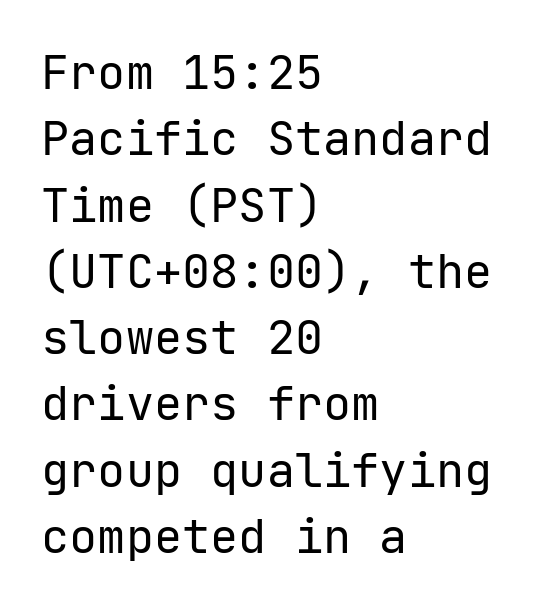
Q: Is the text bold? A: No.
Q: Is the text italic (slanted)? A: No, it is upright.
Q: Is the typeface a serif or a sans-serif typeface? A: Sans-serif.
Q: Is the text underlined? A: No.
Q: How is the paragraph aligned? A: Left-aligned.
Q: Is the spacing between letters normal or unusually wide? A: Normal.
Q: Is the spacing between lines tight, normal or loose? A: Normal.
Q: Width (condensed, normal, or wide)? A: Normal.
Q: Stroke contrast? A: Low.
Q: x-height? A: Medium.
